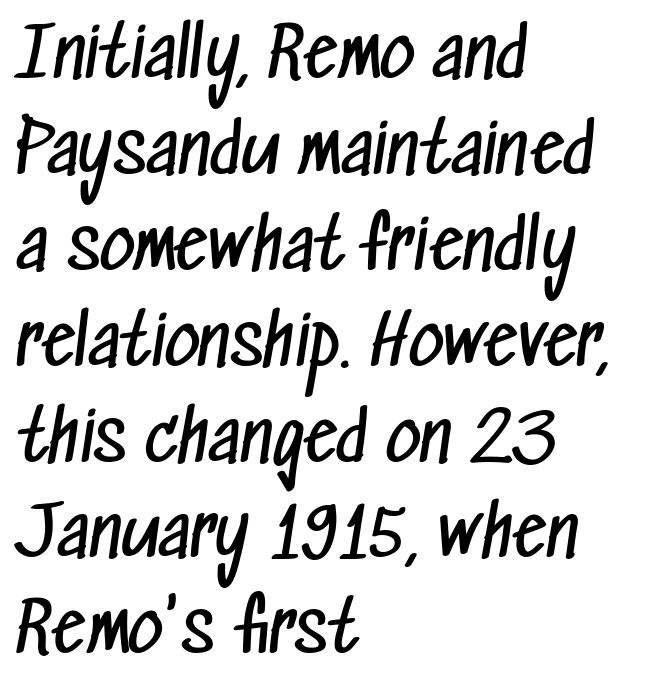
The image shows 68 px regular-weight, condensed sans-serif type; set left-aligned, normal line spacing (1.41x), normal letter spacing, not underlined; low stroke contrast and a medium x-height.
